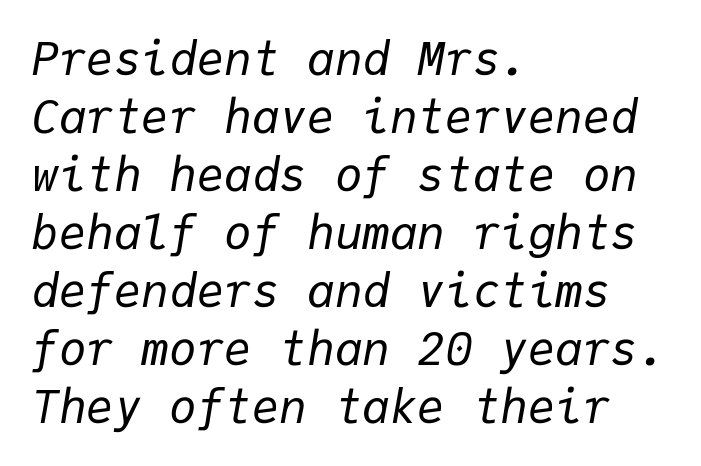
The image shows 46 px regular-weight type, italic (leaning right), monospaced; set left-aligned, normal line spacing (1.26x), normal letter spacing, not underlined; low stroke contrast and a medium x-height.
